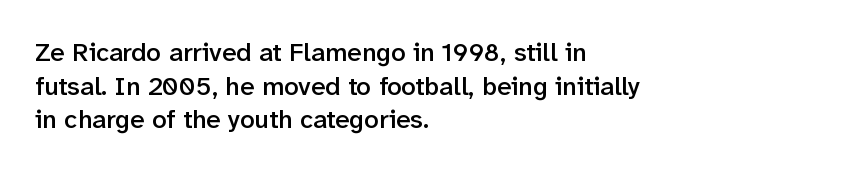
The image shows 26 px text type, upright; set left-aligned, normal line spacing (1.29x), normal letter spacing, not underlined.
